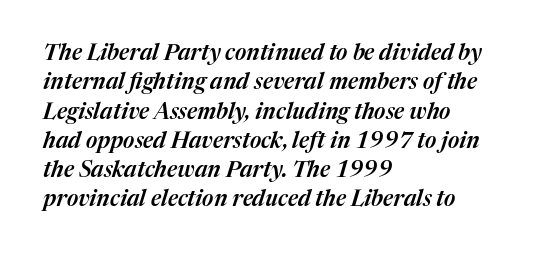
{"italic": "yes", "lean": "right", "slant_degrees": 17, "underline": "no", "align": "left", "line_spacing": "normal", "line_spacing_ratio": 1.33, "letter_spacing": "normal", "letter_spacing_em": 0.0, "glyph_px": 22}
